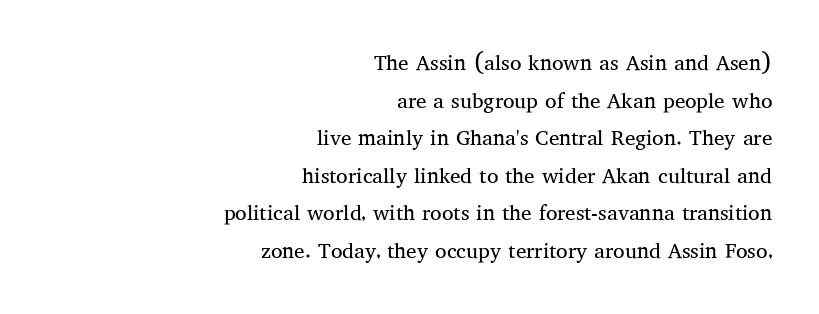
Nope, not italic — everything's standing straight. Where is the straight margin? On the right. The rendering keeps characters at their native spacing. Beneath every word, the page is bare. The typeface has the unassuming heft of standard copy or less.
